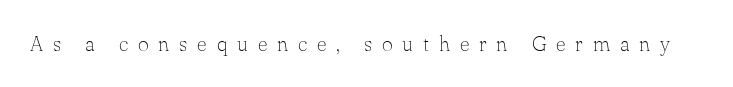
Q: Is the text bold? A: No.
Q: Is the text italic (slanted)? A: No, it is upright.
Q: Is the text underlined? A: No.
Q: Is the spacing between letters normal or unusually wide? A: Unusually wide.
